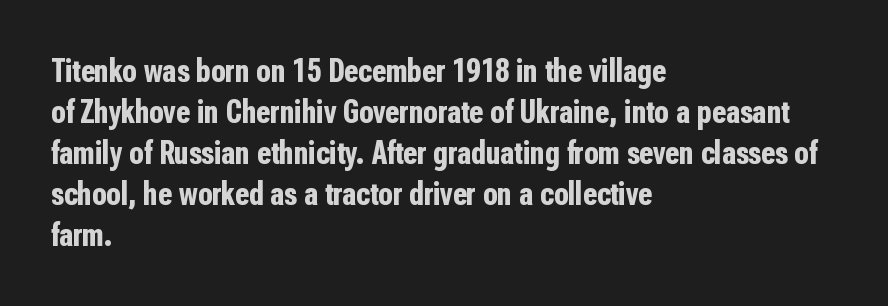
{"serif": "no", "italic": "no", "bold": "yes", "weight": "bold", "width": "condensed", "stroke_contrast": "low", "x_height": "medium", "monospaced": "no", "underline": "no", "align": "left", "line_spacing_ratio": 1.24, "letter_spacing": "normal", "letter_spacing_em": 0.0, "glyph_px": 33}
